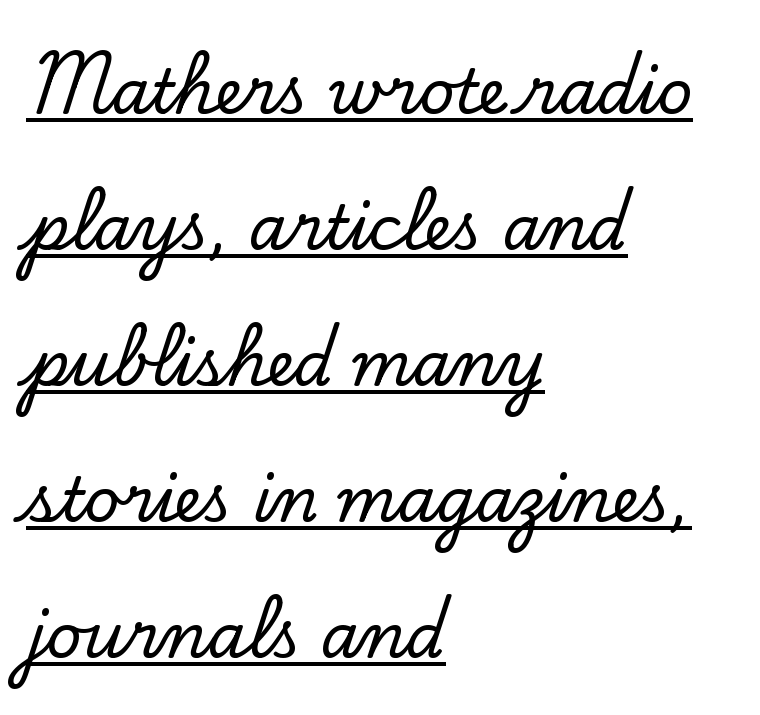
{"serif": "yes", "width": "normal", "stroke_contrast": "low", "x_height": "small", "monospaced": "no", "underline": "yes", "align": "left", "line_spacing": "loose", "line_spacing_ratio": 2.23, "letter_spacing": "normal", "letter_spacing_em": 0.0, "glyph_px": 61}
